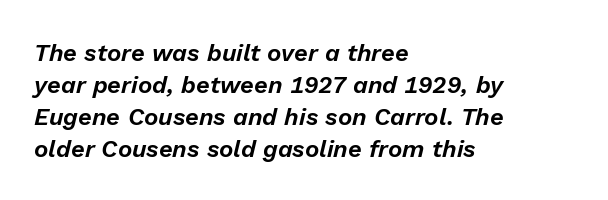
Italic: yes, the glyphs are oblique. The text block is weighted toward the left margin, trailing off unevenly rightward. This sample uses plain, unmodified letter spacing. The gap between lines stays unmarked.
